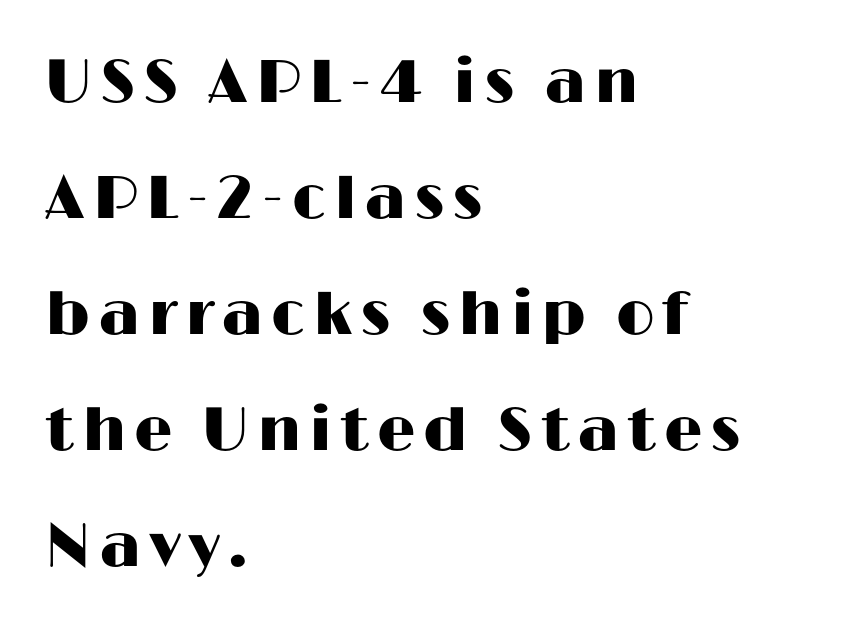
Q: Is the text italic (slanted)? A: No, it is upright.
Q: Is the typeface a serif or a sans-serif typeface? A: Sans-serif.
Q: Is the text underlined? A: No.
Q: How is the paragraph aligned? A: Left-aligned.
Q: Is the spacing between lines tight, normal or loose? A: Loose.
Q: Width (condensed, normal, or wide)? A: Wide.
Q: Stroke contrast? A: High.
Q: x-height? A: Medium.
Q: Monospaced? A: No.
